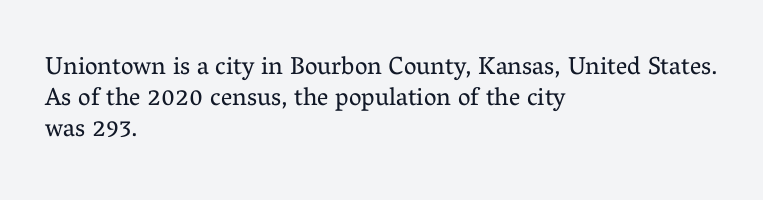
{"italic": "no", "bold": "no", "underline": "no", "align": "left", "line_spacing_ratio": 1.24, "letter_spacing": "normal", "letter_spacing_em": 0.0, "glyph_px": 25}
